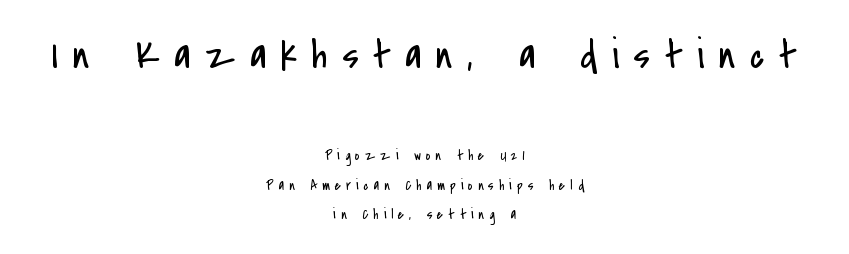
{"serif": "no", "italic": "no", "bold": "no", "weight": "regular", "width": "condensed", "stroke_contrast": "low", "x_height": "small", "monospaced": "no", "underline": "no", "align": "center", "line_spacing": "loose", "line_spacing_ratio": 2.09, "letter_spacing": "wide", "letter_spacing_em": 0.36, "larger_block": "first", "size_ratio": 2.93, "glyph_px": 41}
